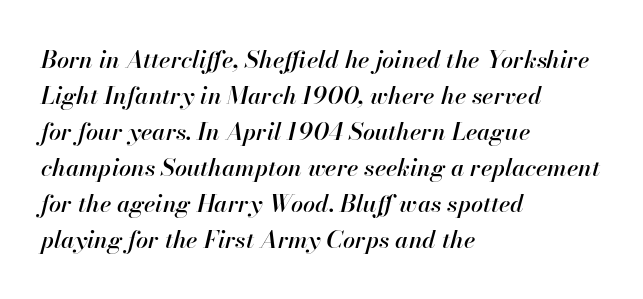
Regular leading. Left-aligned paragraph, ragged on the right. Rendered with sloped, italic letterforms. The gap between lines stays unmarked. What stands out about the letter spacing? Nothing — it is the standard amount.
